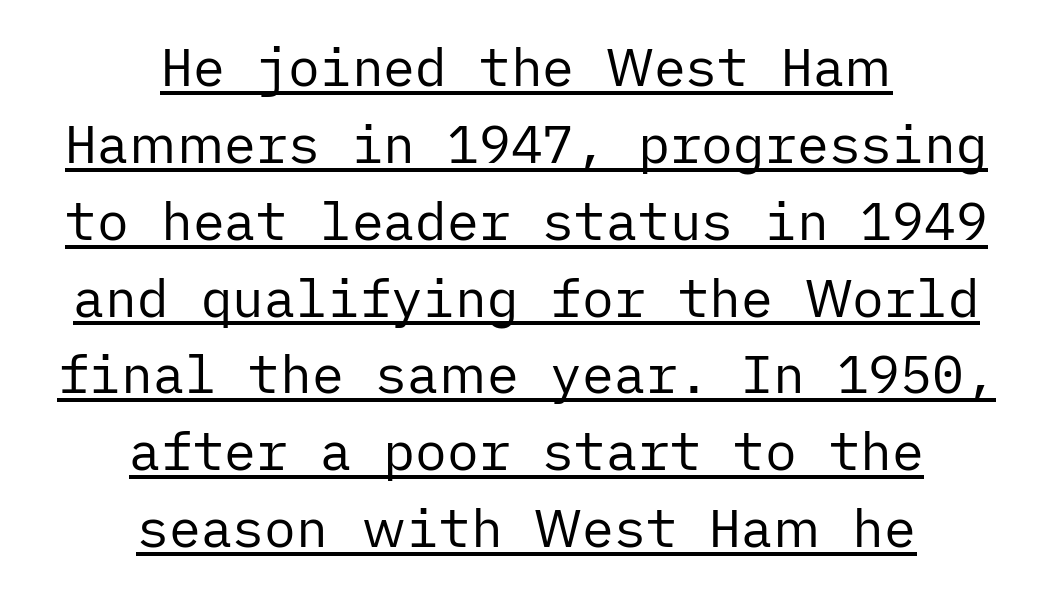
The image shows 53 px regular-weight sans-serif type, upright; set centered, normal line spacing (1.45x), normal letter spacing, underlined; low stroke contrast and a medium x-height.
